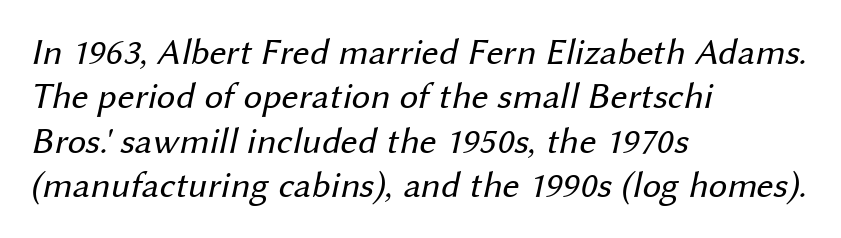
The image shows 37 px regular-weight sans-serif type; set left-aligned, line spacing 1.2x, normal letter spacing, not underlined; medium stroke contrast and a medium x-height.
